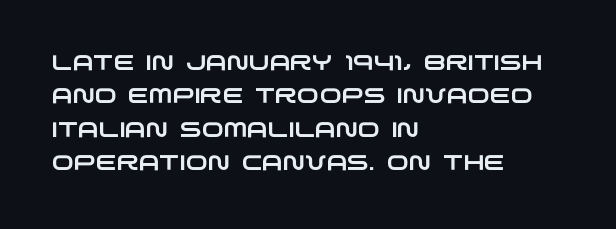
The image shows 21 px text type; set left-aligned, normal line spacing (1.59x), normal letter spacing, not underlined.
